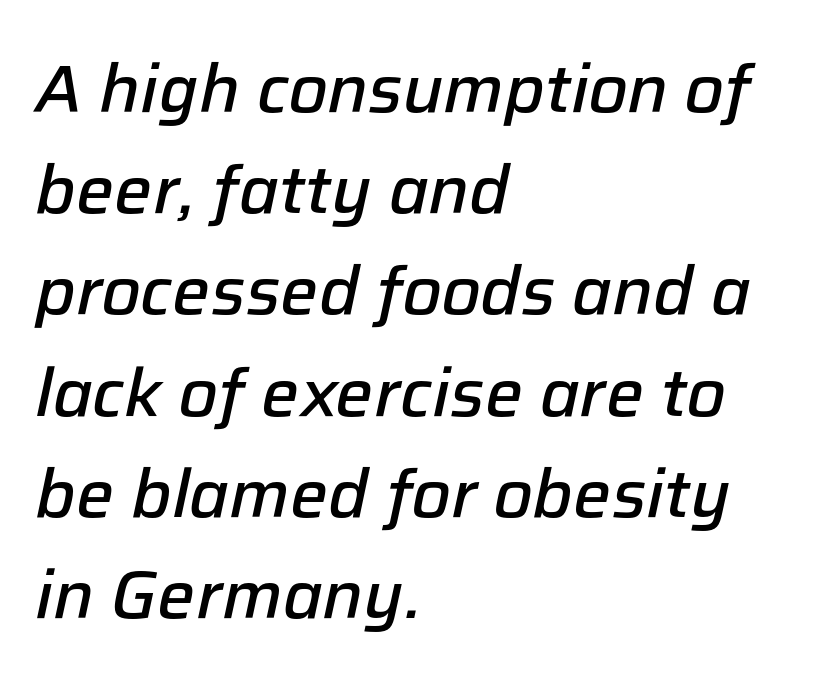
The image shows 67 px semibold type, italic (leaning right); set left-aligned, normal line spacing (1.51x), normal letter spacing, not underlined; low stroke contrast and a medium x-height.
